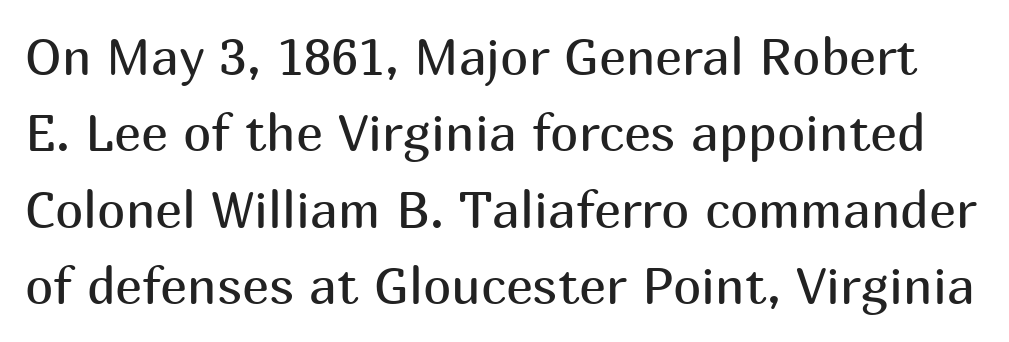
{"serif": "no", "italic": "no", "bold": "no", "weight": "regular", "width": "normal", "stroke_contrast": "medium", "x_height": "medium", "monospaced": "no", "underline": "no", "line_spacing": "normal", "line_spacing_ratio": 1.5, "letter_spacing": "normal", "letter_spacing_em": 0.0, "glyph_px": 51}
